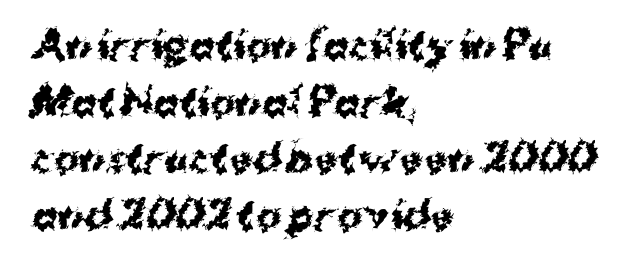
{"serif": "no", "bold": "yes", "weight": "bold", "width": "normal", "stroke_contrast": "medium", "x_height": "medium", "monospaced": "no", "underline": "no", "align": "left", "line_spacing": "normal", "line_spacing_ratio": 1.49, "letter_spacing": "normal", "letter_spacing_em": 0.0, "glyph_px": 38}
